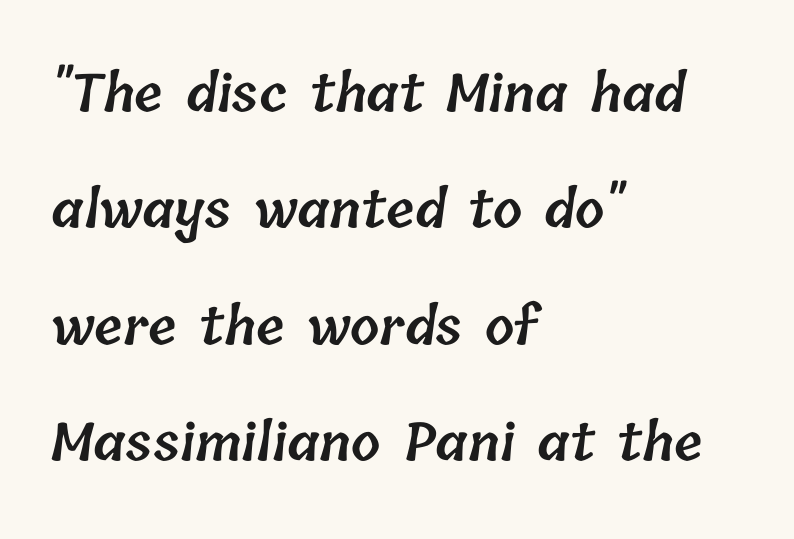
Q: Is the text bold? A: Semi-bold.
Q: Is the text underlined? A: No.
Q: How is the paragraph aligned? A: Left-aligned.
Q: Is the spacing between letters normal or unusually wide? A: Normal.
Q: Is the spacing between lines tight, normal or loose? A: Loose.
Q: Width (condensed, normal, or wide)? A: Normal.
Q: Stroke contrast? A: Low.
Q: x-height? A: Medium.
Q: Monospaced? A: No.
